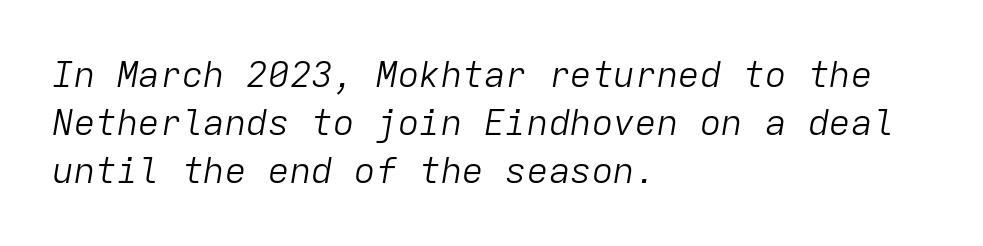
{"italic": "yes", "lean": "right", "slant_degrees": 9, "bold": "no", "weight": "light", "width": "normal", "stroke_contrast": "low", "x_height": "medium", "monospaced": "yes", "underline": "no", "align": "left", "line_spacing": "normal", "line_spacing_ratio": 1.33, "letter_spacing": "normal", "letter_spacing_em": 0.0, "glyph_px": 36}
